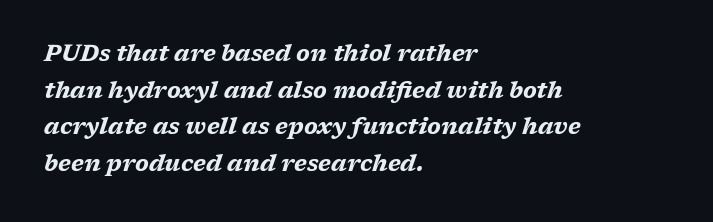
The lines are quadded left. Each row of text sits above clean, open space. Is the type bold? Yes — the strokes are clearly thick and heavy. Words appear dense and cohesive because spacing is normal.
